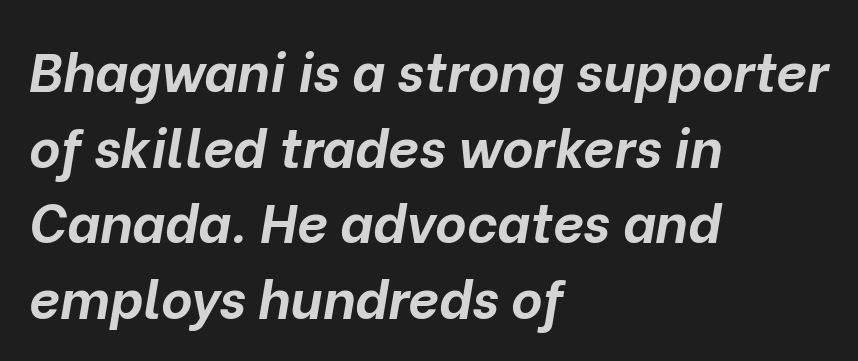
Q: Is the text bold? A: Yes.
Q: Is the text italic (slanted)? A: Yes, it leans right by about 10 degrees.
Q: Is the text underlined? A: No.
Q: How is the paragraph aligned? A: Left-aligned.
Q: Is the spacing between letters normal or unusually wide? A: Normal.
Q: Is the spacing between lines tight, normal or loose? A: Normal.
Q: Width (condensed, normal, or wide)? A: Normal.
Q: Stroke contrast? A: Low.
Q: x-height? A: Medium.
Q: Monospaced? A: No.
